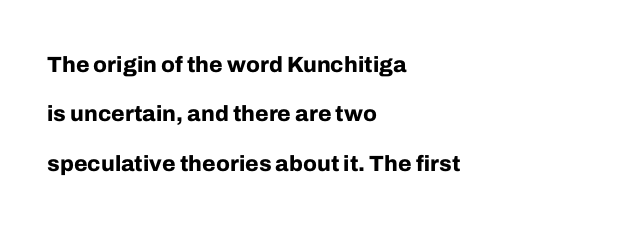
Q: Is the text bold? A: Yes.
Q: Is the text italic (slanted)? A: No, it is upright.
Q: Is the text underlined? A: No.
Q: How is the paragraph aligned? A: Left-aligned.
Q: Is the spacing between letters normal or unusually wide? A: Normal.
Q: Is the spacing between lines tight, normal or loose? A: Loose.
